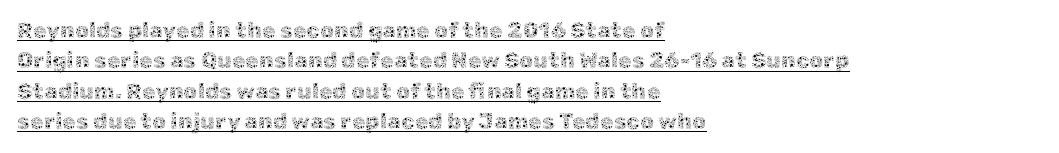
The image shows 22 px text type, upright; set left-aligned, normal line spacing (1.38x), normal letter spacing, underlined.
